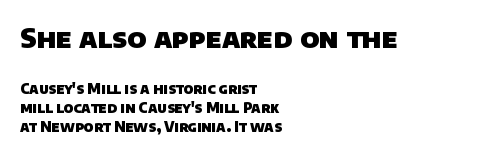
{"bold": "yes", "underline": "no", "align": "left", "line_spacing": "normal", "line_spacing_ratio": 1.38, "letter_spacing": "normal", "letter_spacing_em": 0.0, "larger_block": "first", "size_ratio": 1.93, "glyph_px": 27}
